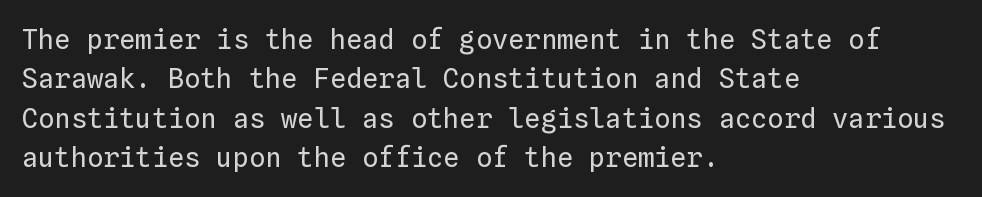
Quick note: not italic, upright. Is the stroke heavy? The answer is a plain regular-or-lighter. The setting favours the left margin, as ordinary paragraphs usually do. Has an underline been added? It has not. Tracking here is standard; glyphs follow each other at the usual distance. Line spacing here is normal.
